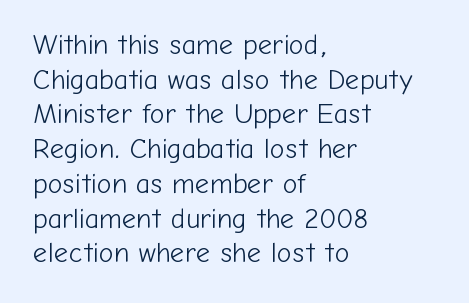
The image shows 28 px light sans-serif type, upright; set left-aligned, line spacing 1.24x, normal letter spacing, not underlined; low stroke contrast and a medium x-height.
